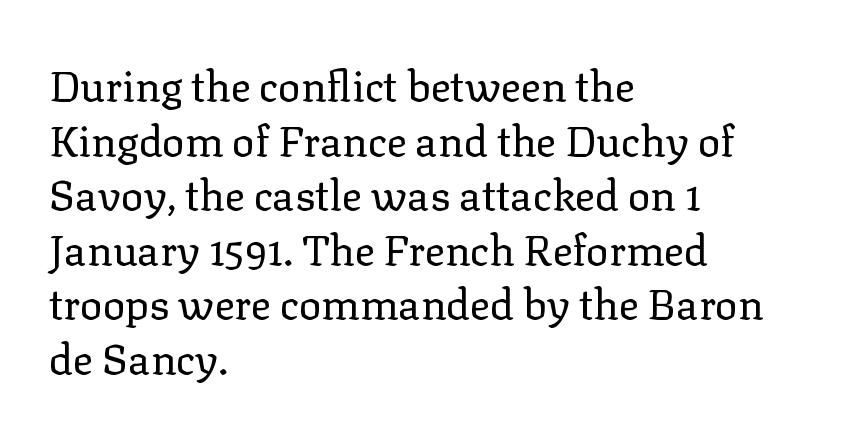
Any mark beneath the type? The region is blank. Short note: letters normally spaced. Compared with a typical body face, this is equally light or lighter still. Each letter keeps its own natural width here, so spacing adapts to shape.
